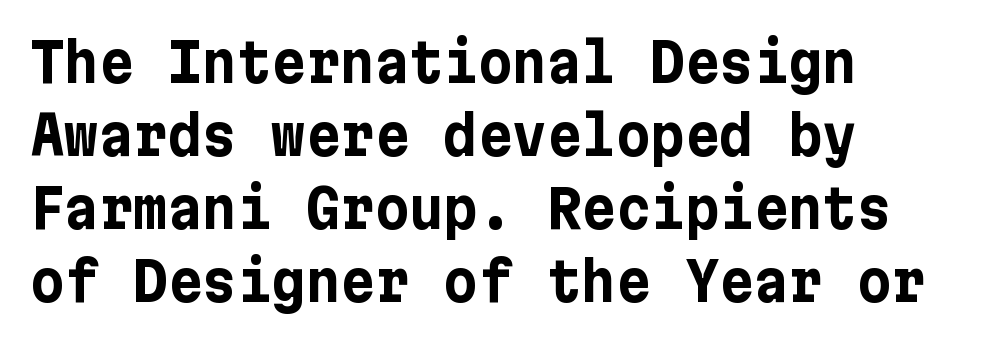
Q: Is the text bold? A: Yes.
Q: Is the text italic (slanted)? A: No, it is upright.
Q: Is the typeface a serif or a sans-serif typeface? A: Sans-serif.
Q: Is the text underlined? A: No.
Q: How is the paragraph aligned? A: Left-aligned.
Q: Is the spacing between letters normal or unusually wide? A: Normal.
Q: Is the spacing between lines tight, normal or loose? A: Normal.
Q: Width (condensed, normal, or wide)? A: Normal.
Q: Stroke contrast? A: Low.
Q: x-height? A: Medium.
